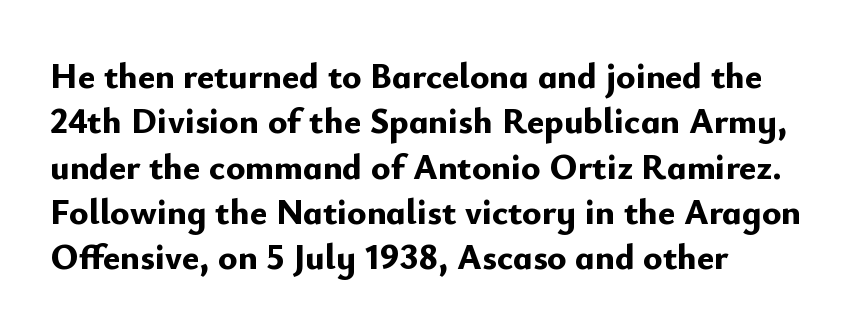
Decoration check: the copy has no underline. Honestly, the row spacing looks completely unremarkable. Weight: bold. If you drew a ruler down the left edge, every line would touch it. Every stem runs plumb, perpendicular to the baseline.
